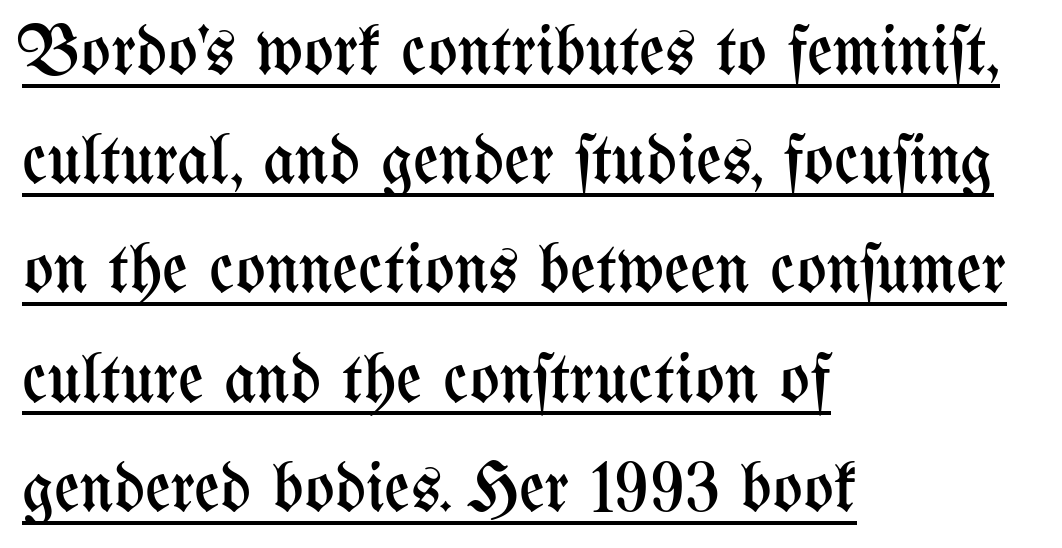
Each letter keeps its own natural width here, so spacing adapts to shape. Summary of weight: not heavy and not bold. Ordinary non-slanted type is in use. Inter-character spacing is left at the font's built-in metrics.
